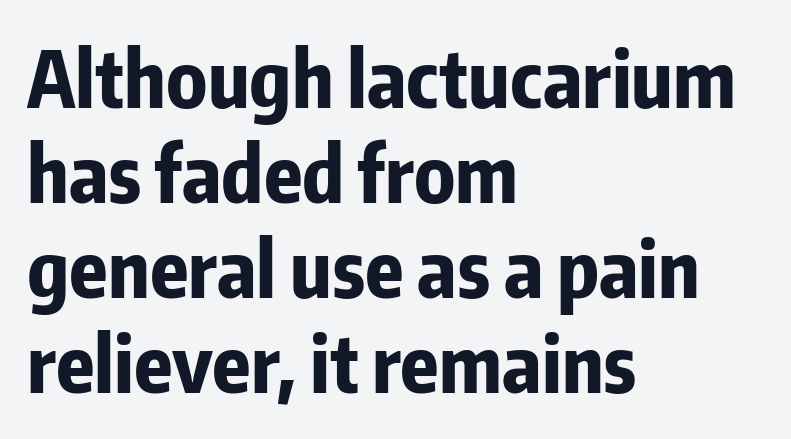
The image shows 78 px bold, condensed sans-serif type, upright; set left-aligned, line spacing 1.22x, normal letter spacing, not underlined; low stroke contrast and a medium x-height.
